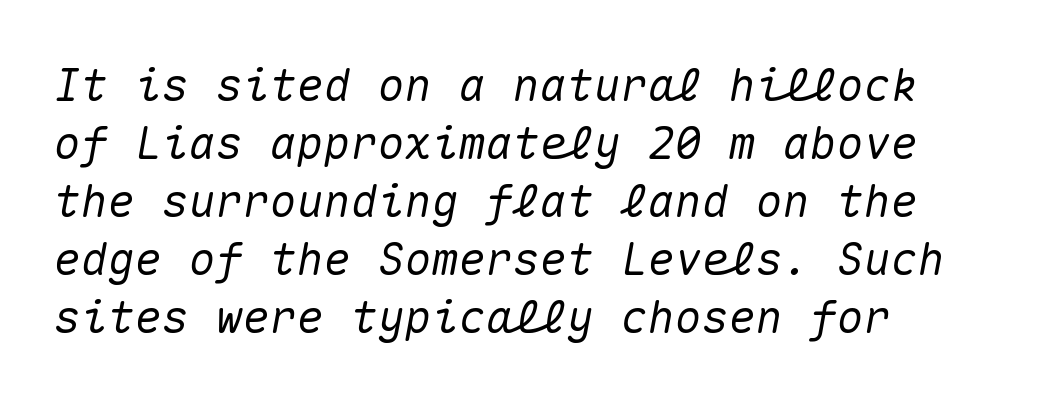
Clear beneath every line of the passage. If you drew a line through each stem, it would be angled. Characters follow at the spacing the type designer built in. A typesetter would call this leading conventional body-copy spacing. This rendering uses left alignment, leaving the right contour irregular.
